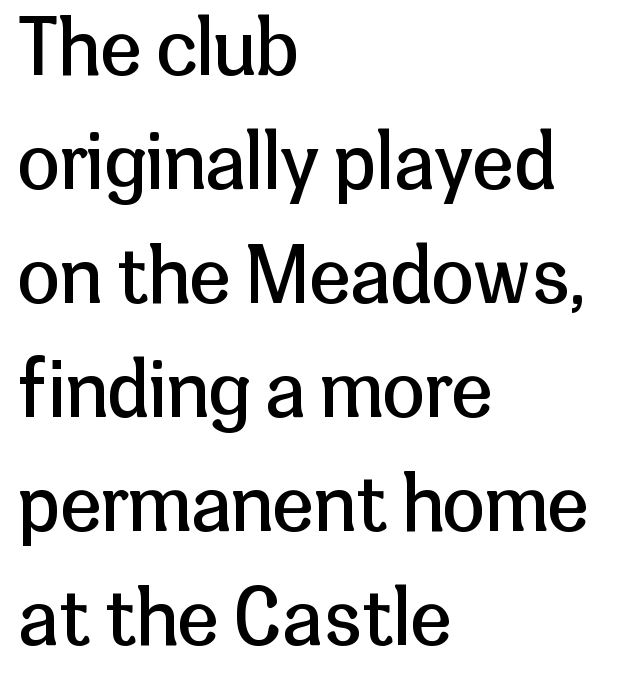
Notice how descenders clear the ascenders below comfortably — that's standard leading. The rag falls on the right side of this text block. The strokes are not fattened; the text isn't bold. The letters advance in unequal steps, a hallmark of proportional type.
